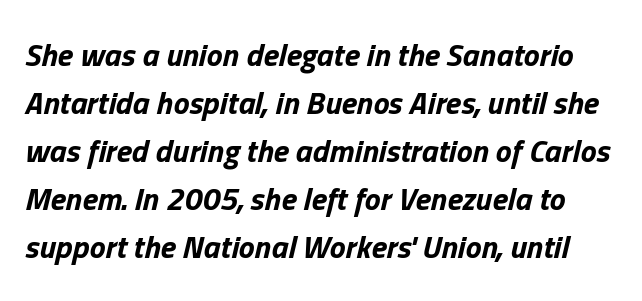
Does the leading feel generous? No, just average. Typographic density is high because the face is bold. Each row of text sits above clean, open space. The letters sit at their default tracking, neither squeezed nor spread.
